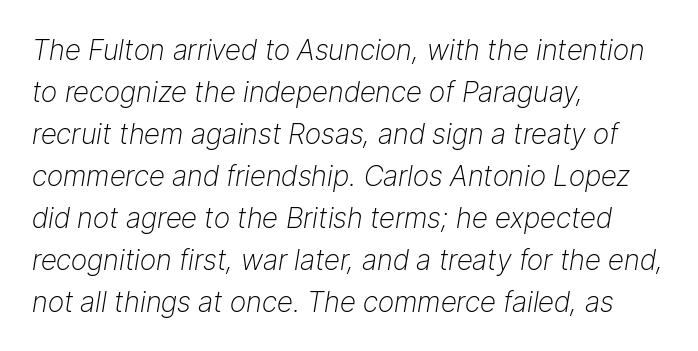
{"italic": "yes", "lean": "right", "slant_degrees": 9, "bold": "no", "weight": "light", "width": "normal", "stroke_contrast": "low", "x_height": "medium", "monospaced": "no", "underline": "no", "align": "left", "line_spacing": "normal", "line_spacing_ratio": 1.5, "letter_spacing": "normal", "letter_spacing_em": 0.0, "glyph_px": 28}
